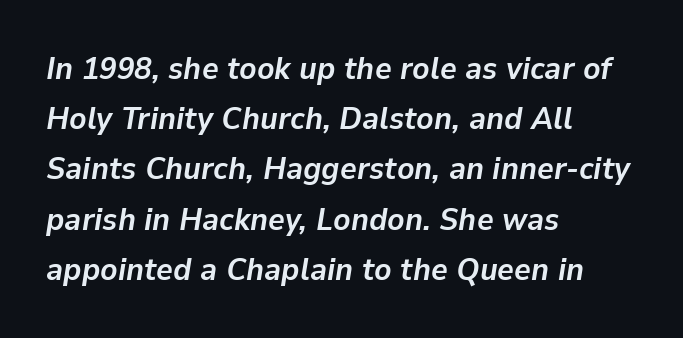
If you measured baseline to baseline, you'd find a middling distance. Yep, that's italic — everything's leaning. Left-aligned paragraph, ragged on the right. You'd pick this weight for a headline — it's a proper bold. Descenders are the only things crossing below the line. Looks like regular typesetting: each glyph gets only the width it needs.
